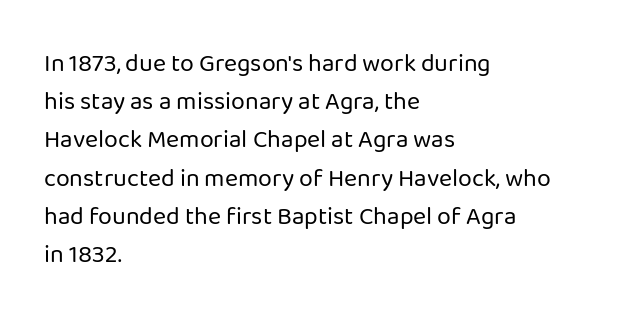
{"italic": "no", "bold": "no", "underline": "no", "align": "left", "line_spacing": "normal", "line_spacing_ratio": 1.53, "letter_spacing": "normal", "letter_spacing_em": 0.0, "glyph_px": 25}
